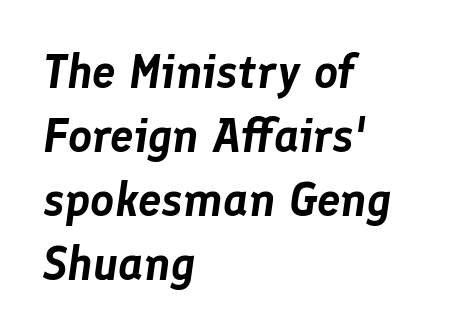
The whole block is typeset with a tilt. Interline gaps are of average width in this sample. Teacher's note: observe the even left margin — that is flush-left alignment. Between one letter and the next there's only the usual sliver of space. Each letter keeps its own natural width here, so spacing adapts to shape.
